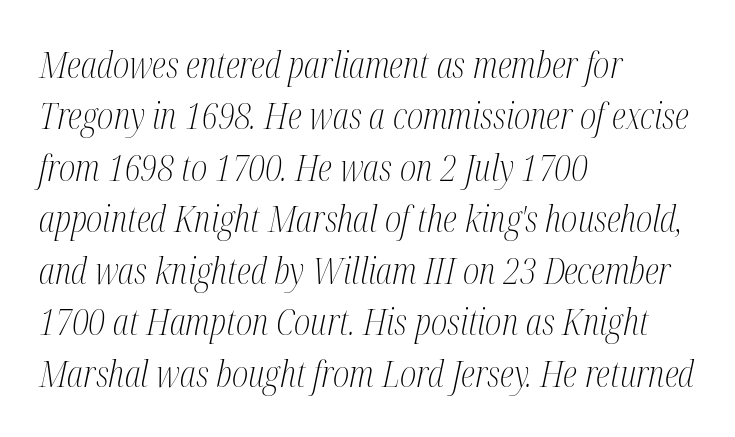
The image shows 36 px light, condensed serif type, italic (leaning right); set left-aligned, normal line spacing (1.43x), normal letter spacing, not underlined; medium stroke contrast and a medium x-height.
